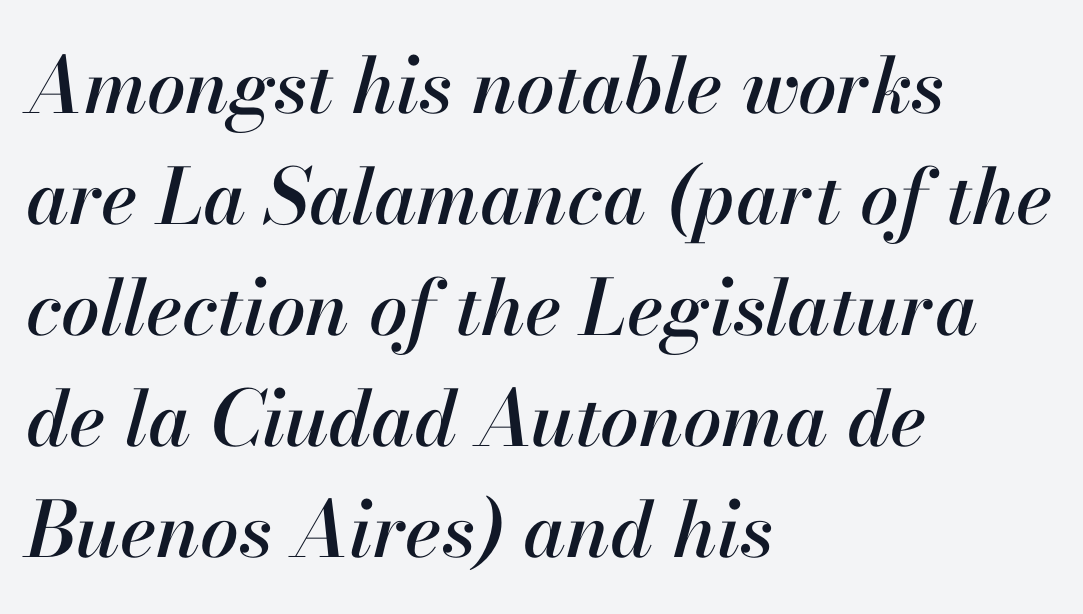
{"italic": "yes", "lean": "right", "slant_degrees": 13, "width": "normal", "stroke_contrast": "high", "x_height": "small", "monospaced": "no", "underline": "no", "align": "left", "line_spacing": "normal", "line_spacing_ratio": 1.44, "letter_spacing": "normal", "letter_spacing_em": 0.0, "glyph_px": 77}
